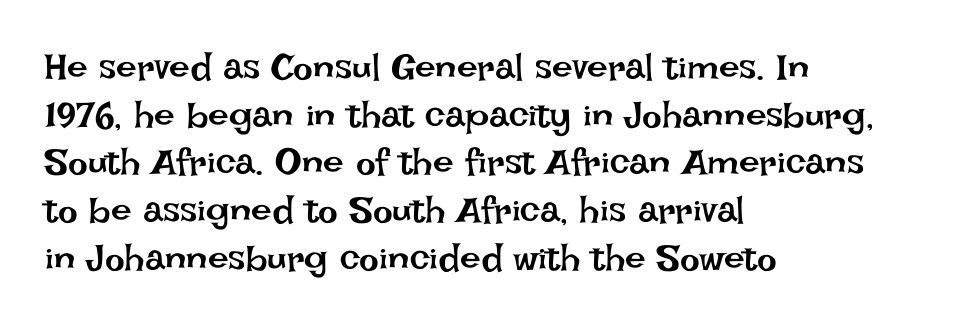
Q: Is the text bold? A: No.
Q: Is the text italic (slanted)? A: No, it is upright.
Q: Is the text underlined? A: No.
Q: How is the paragraph aligned? A: Left-aligned.
Q: Is the spacing between letters normal or unusually wide? A: Normal.
Q: Is the spacing between lines tight, normal or loose? A: Normal.
Q: Width (condensed, normal, or wide)? A: Normal.
Q: Stroke contrast? A: Low.
Q: x-height? A: Large.
Q: Monospaced? A: No.
